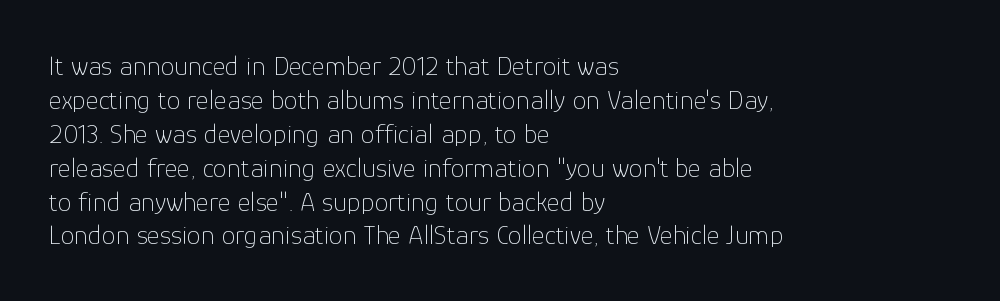
{"serif": "no", "italic": "no", "bold": "no", "weight": "thin", "width": "normal", "stroke_contrast": "low", "x_height": "medium", "monospaced": "no", "underline": "no", "align": "left", "line_spacing_ratio": 1.21, "letter_spacing": "normal", "letter_spacing_em": 0.0, "glyph_px": 28}
